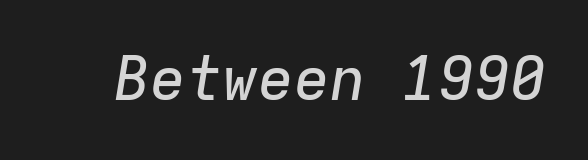
You could call the tracking neutral — neither tight nor loose. Unmarked baselines from the first word to the last. This sample uses an oblique cut, with every glyph tilted off the vertical. Each letter, wide or thin by design, is forced into the same width here.
